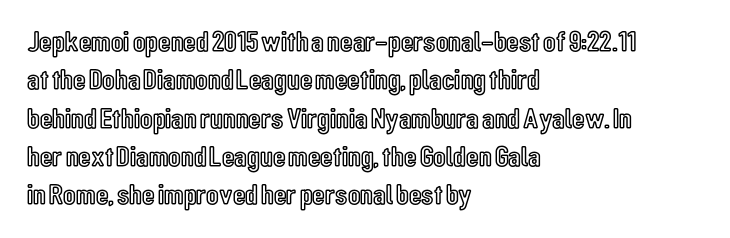
The image shows 29 px condensed type, upright; set left-aligned, normal line spacing (1.32x), normal letter spacing, not underlined; a medium x-height.
